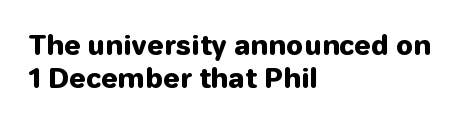
Q: Is the text bold? A: Yes.
Q: Is the text italic (slanted)? A: No, it is upright.
Q: Is the text underlined? A: No.
Q: How is the paragraph aligned? A: Left-aligned.
Q: Is the spacing between letters normal or unusually wide? A: Normal.
